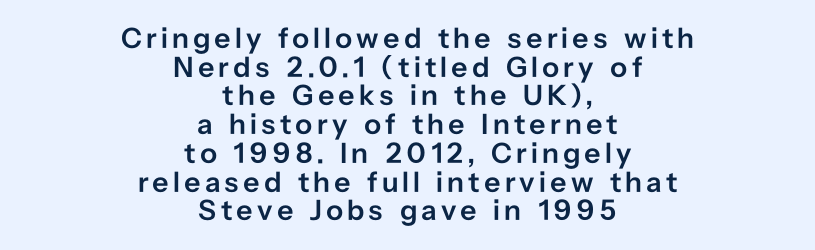
Q: Is the text bold? A: Semi-bold.
Q: Is the text italic (slanted)? A: No, it is upright.
Q: Is the typeface a serif or a sans-serif typeface? A: Sans-serif.
Q: Is the text underlined? A: No.
Q: How is the paragraph aligned? A: Centered.
Q: Is the spacing between lines tight, normal or loose? A: Tight.
Q: Width (condensed, normal, or wide)? A: Normal.
Q: Stroke contrast? A: Low.
Q: x-height? A: Medium.
Q: Monospaced? A: No.
